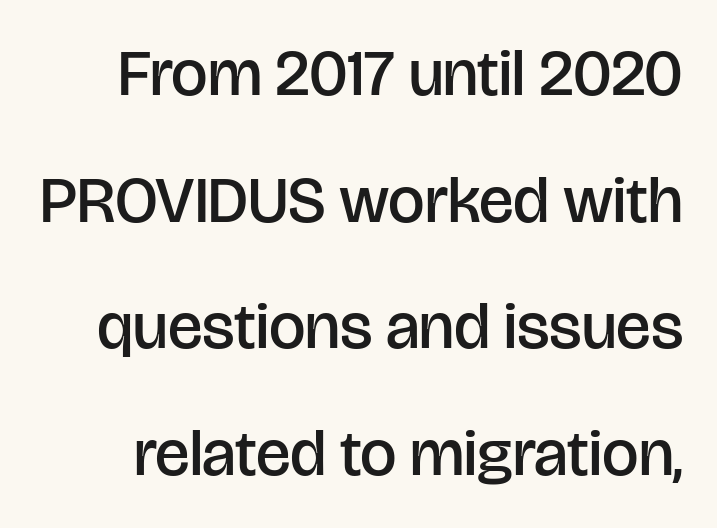
Q: Is the text bold? A: Semi-bold.
Q: Is the text italic (slanted)? A: No, it is upright.
Q: Is the typeface a serif or a sans-serif typeface? A: Sans-serif.
Q: Is the text underlined? A: No.
Q: Is the spacing between letters normal or unusually wide? A: Normal.
Q: Is the spacing between lines tight, normal or loose? A: Loose.
Q: Width (condensed, normal, or wide)? A: Normal.
Q: Stroke contrast? A: Low.
Q: x-height? A: Large.
Q: Monospaced? A: No.
